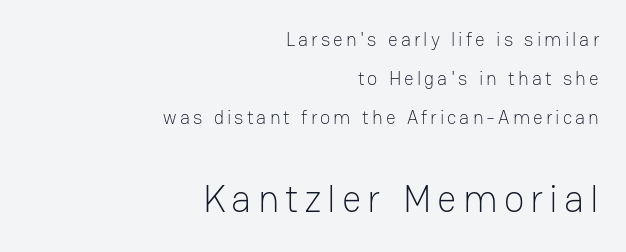
The image shows 38 px light sans-serif type, upright; set right-aligned, loose line spacing (2.05x), not underlined; the second (bottom) block is 2.0x larger; low stroke contrast and a medium x-height.
